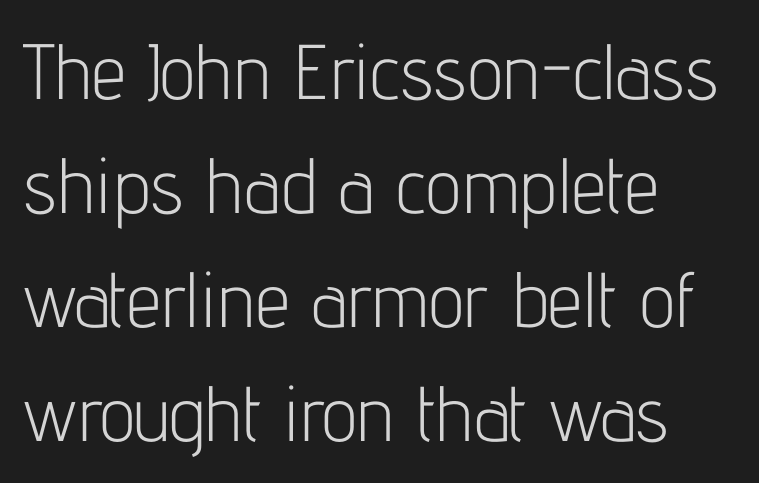
The image shows 78 px light, condensed sans-serif type, upright; set left-aligned, normal line spacing (1.46x), normal letter spacing, not underlined; low stroke contrast and a medium x-height.
